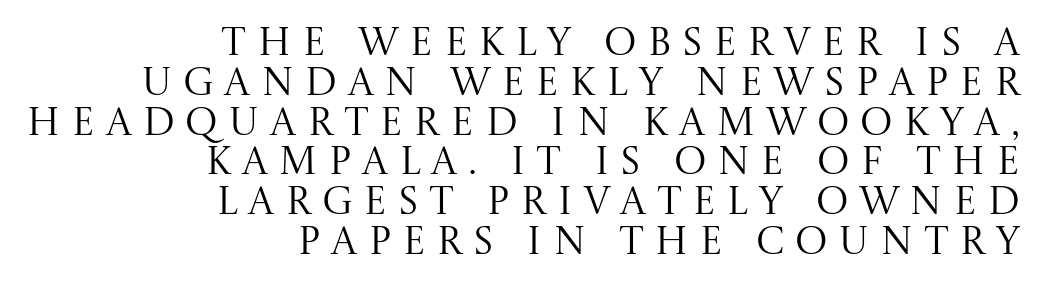
Q: Is the text bold? A: No.
Q: Is the text italic (slanted)? A: No, it is upright.
Q: Is the typeface a serif or a sans-serif typeface? A: Serif.
Q: Is the text underlined? A: No.
Q: How is the paragraph aligned? A: Right-aligned.
Q: Is the spacing between letters normal or unusually wide? A: Unusually wide.
Q: Is the spacing between lines tight, normal or loose? A: Tight.
Q: Width (condensed, normal, or wide)? A: Normal.
Q: Stroke contrast? A: Medium.
Q: x-height? A: Large.
Q: Monospaced? A: No.
